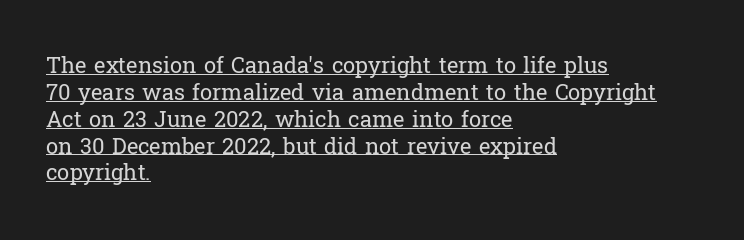
The image shows 22 px text type, upright; set left-aligned, line spacing 1.22x, normal letter spacing, underlined.
